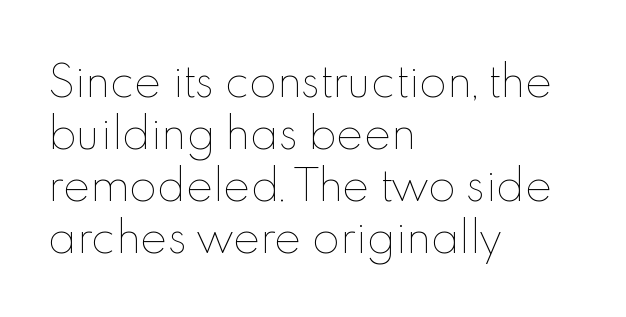
Q: Is the text bold? A: No.
Q: Is the text italic (slanted)? A: No, it is upright.
Q: Is the text underlined? A: No.
Q: How is the paragraph aligned? A: Left-aligned.
Q: Is the spacing between letters normal or unusually wide? A: Normal.
Q: Is the spacing between lines tight, normal or loose? A: Normal.
Q: Width (condensed, normal, or wide)? A: Normal.
Q: x-height? A: Small.
Q: Monospaced? A: No.
